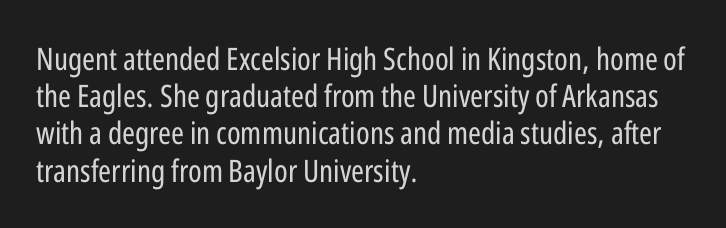
Q: Is the text bold? A: No.
Q: Is the text italic (slanted)? A: No, it is upright.
Q: Is the typeface a serif or a sans-serif typeface? A: Sans-serif.
Q: Is the text underlined? A: No.
Q: How is the paragraph aligned? A: Left-aligned.
Q: Is the spacing between letters normal or unusually wide? A: Normal.
Q: Width (condensed, normal, or wide)? A: Condensed.
Q: Stroke contrast? A: Low.
Q: x-height? A: Medium.
Q: Monospaced? A: No.
